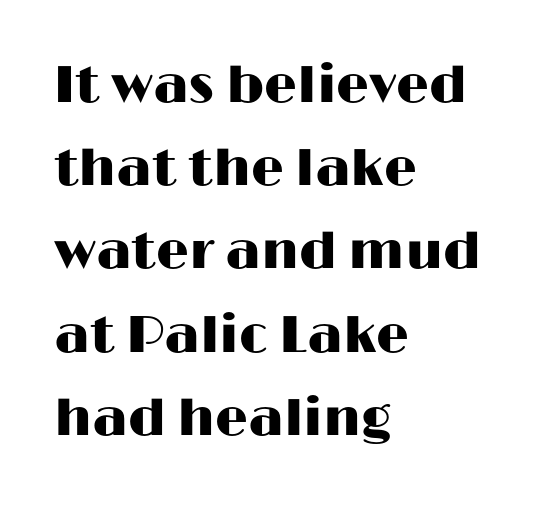
Evenly set lines give the paragraph a standard silhouette. These lines are rendered in a variable-pitch font. Nope, no serifs anywhere on these letters. This sample uses an upright cut, with every glyph sitting square on the baseline.
